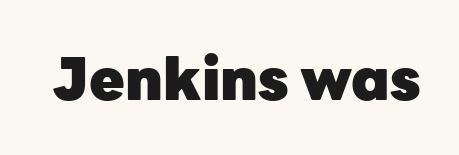
{"serif": "no", "italic": "no", "bold": "yes", "weight": "heavy", "width": "normal", "stroke_contrast": "low", "x_height": "medium", "monospaced": "no", "underline": "no", "letter_spacing": "normal", "letter_spacing_em": 0.0, "glyph_px": 58}
